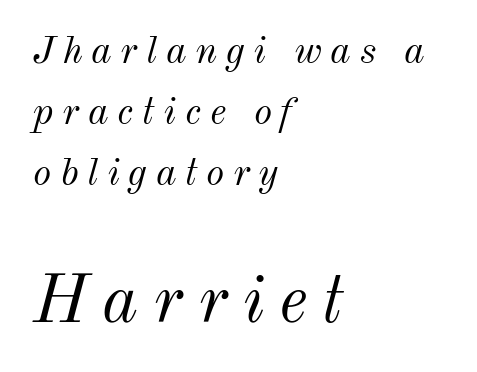
The image shows 68 px light type, italic (leaning right); set left-aligned, normal line spacing (1.56x), unusually wide letter spacing (+0.22 em), not underlined; the second (bottom) block is 1.74x larger; medium stroke contrast and a small x-height.
